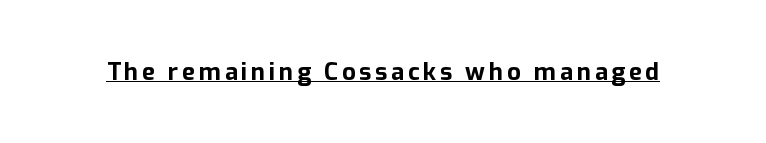
The string is rendered with underlining switched on. The face used here has the dense, thick strokes of a bold. This is roman type, the default non-slanted kind.
